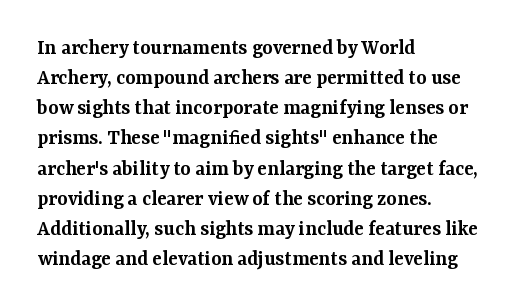
The image shows 22 px text type, upright; set left-aligned, normal line spacing (1.37x), normal letter spacing, not underlined.
